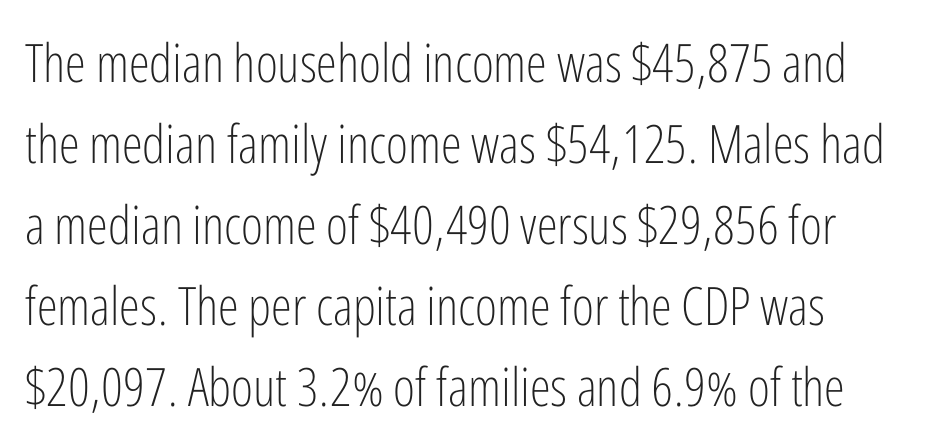
{"serif": "no", "italic": "no", "bold": "no", "weight": "light", "width": "condensed", "stroke_contrast": "low", "x_height": "medium", "monospaced": "no", "underline": "no", "line_spacing": "normal", "line_spacing_ratio": 1.53, "letter_spacing": "normal", "letter_spacing_em": 0.0, "glyph_px": 53}
